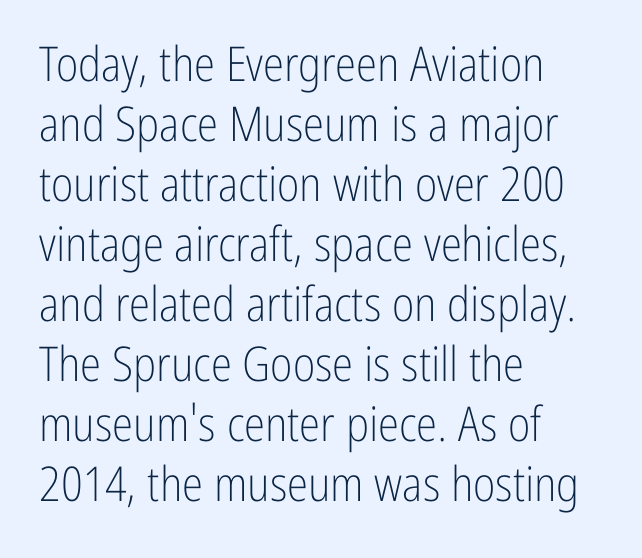
{"serif": "no", "italic": "no", "bold": "no", "weight": "light", "width": "condensed", "stroke_contrast": "low", "x_height": "medium", "monospaced": "no", "underline": "no", "align": "left", "line_spacing": "normal", "line_spacing_ratio": 1.25, "letter_spacing": "normal", "letter_spacing_em": 0.0, "glyph_px": 48}
